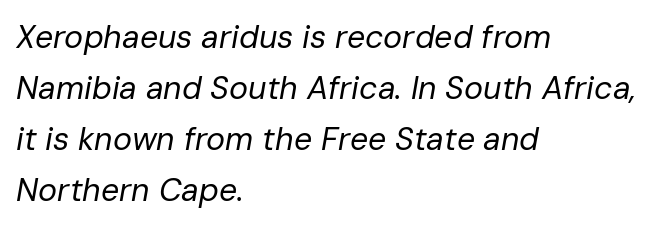
{"italic": "yes", "lean": "right", "slant_degrees": 10, "bold": "no", "weight": "regular", "width": "normal", "stroke_contrast": "low", "x_height": "medium", "monospaced": "no", "underline": "no", "align": "left", "line_spacing": "normal", "line_spacing_ratio": 1.59, "letter_spacing": "normal", "letter_spacing_em": 0.0, "glyph_px": 32}
